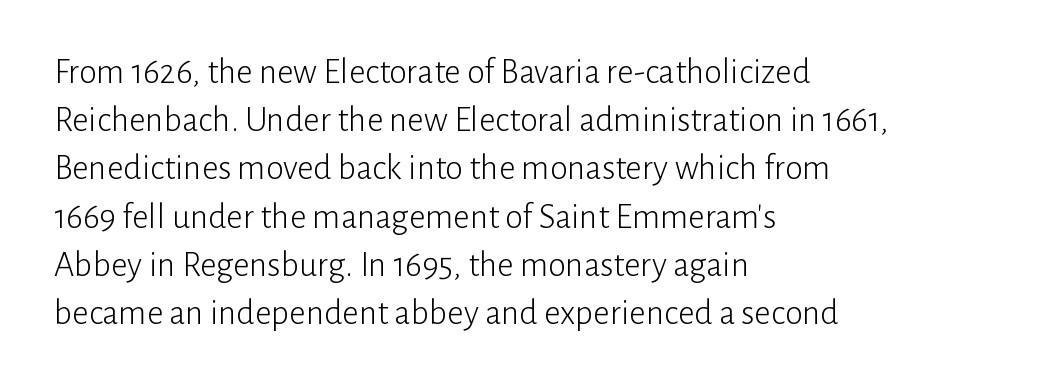
Q: Is the text bold? A: No.
Q: Is the text italic (slanted)? A: No, it is upright.
Q: Is the typeface a serif or a sans-serif typeface? A: Sans-serif.
Q: Is the text underlined? A: No.
Q: How is the paragraph aligned? A: Left-aligned.
Q: Is the spacing between letters normal or unusually wide? A: Normal.
Q: Is the spacing between lines tight, normal or loose? A: Normal.
Q: Width (condensed, normal, or wide)? A: Normal.
Q: Stroke contrast? A: Low.
Q: x-height? A: Medium.
Q: Monospaced? A: No.
